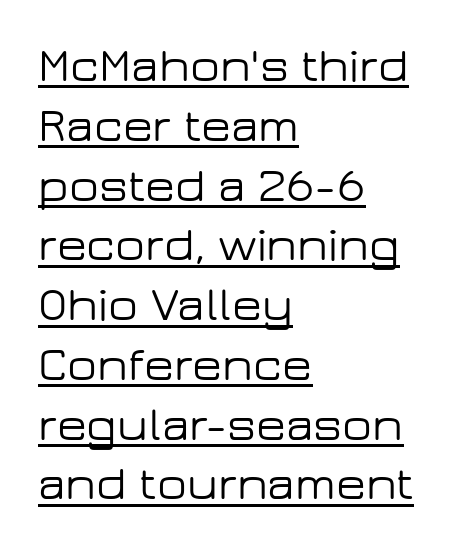
A student would call this left alignment; a typographer would say flush left, rag right. Do the characters align in a grid? No, the font is proportional. The typeface chosen for these lines omits serifs. Descenders here cross a horizontal rule under the line. The lettering holds an erect, upright posture throughout. The horizontal fit of the characters is conventional and even.
